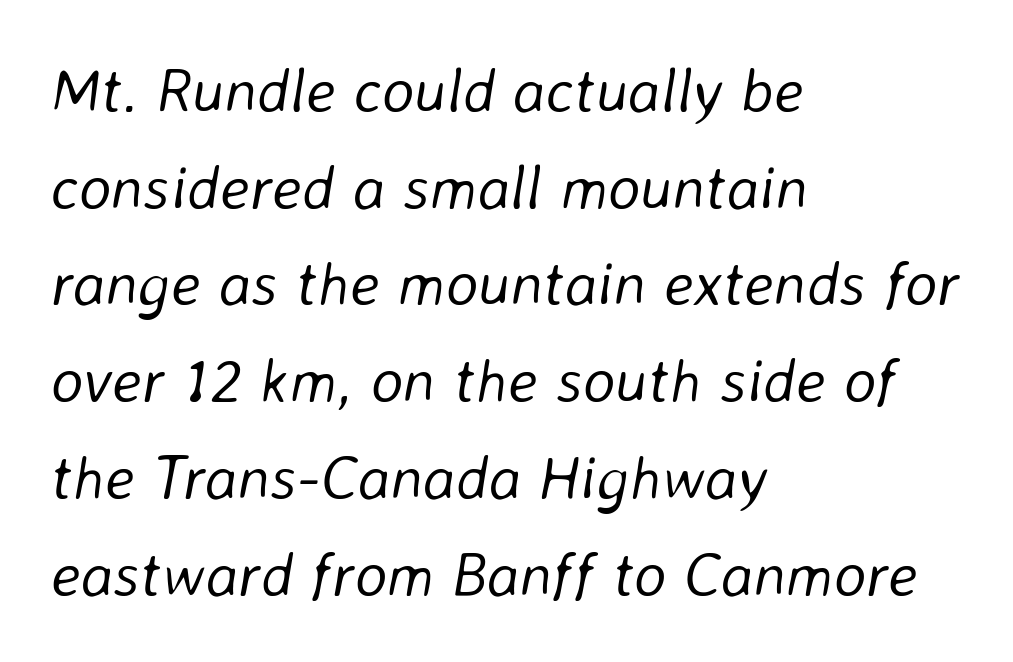
The image shows 62 px light type, italic (leaning right); set left-aligned, normal line spacing (1.56x), normal letter spacing, not underlined; low stroke contrast and a medium x-height.
